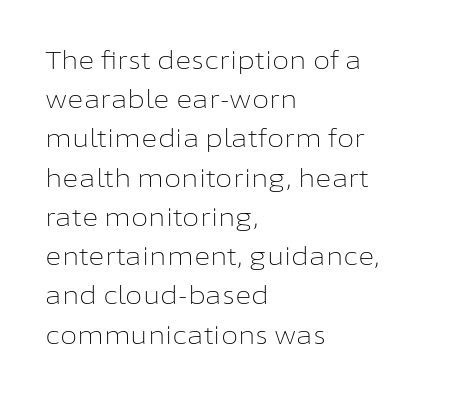
Is this a heavy cut? Hardly; it is regular or lighter. In CSS terms this would be text-align: left. Words appear dense and cohesive because spacing is normal. The gap between lines stays unmarked. Reading down the column, the eye jumps a familiar distance to each next line. This is roman type, the default non-slanted kind.
